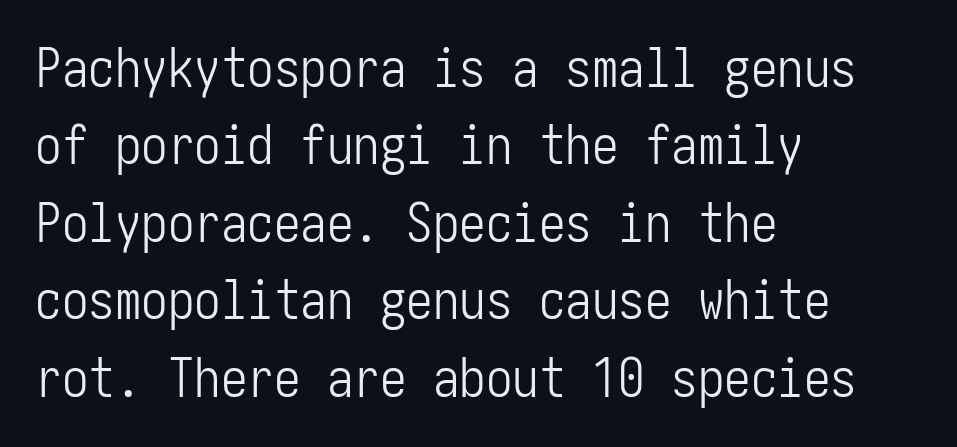
{"serif": "no", "italic": "no", "bold": "no", "weight": "light", "width": "condensed", "stroke_contrast": "low", "x_height": "medium", "underline": "no", "align": "left", "line_spacing": "normal", "line_spacing_ratio": 1.46, "letter_spacing": "normal", "letter_spacing_em": 0.0, "glyph_px": 53}
